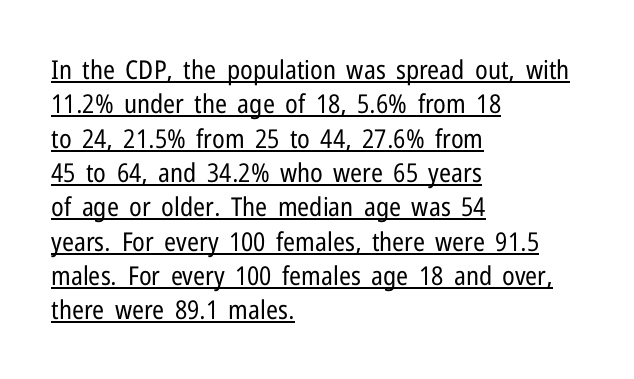
The image shows 26 px text type, upright; set left-aligned, normal line spacing (1.32x), normal letter spacing, underlined.
